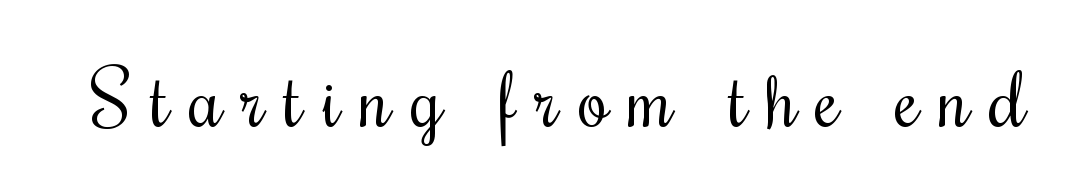
No word sits above an underline. In terms of letterspacing, this is a distinctly airy, spread setting. The face looks like a standard text weight, possibly lighter. The rendering uses natural spacing where letterforms have individual widths.
